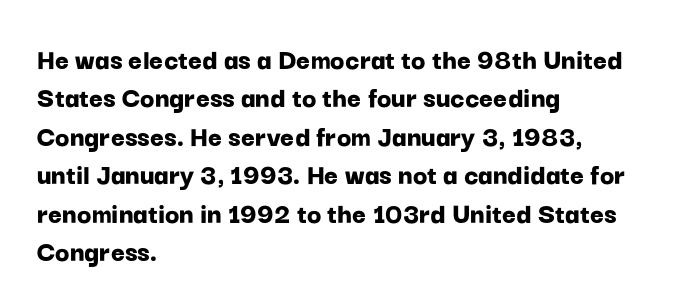
Q: Is the text bold? A: Yes.
Q: Is the text italic (slanted)? A: No, it is upright.
Q: Is the typeface a serif or a sans-serif typeface? A: Sans-serif.
Q: Is the text underlined? A: No.
Q: How is the paragraph aligned? A: Left-aligned.
Q: Is the spacing between letters normal or unusually wide? A: Normal.
Q: Is the spacing between lines tight, normal or loose? A: Normal.
Q: Width (condensed, normal, or wide)? A: Normal.
Q: Stroke contrast? A: Low.
Q: x-height? A: Medium.
Q: Monospaced? A: No.
